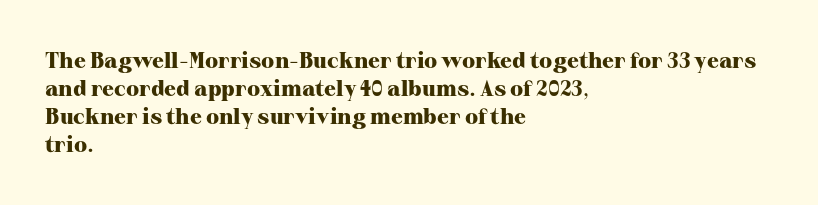
Q: Is the text bold? A: Yes.
Q: Is the text italic (slanted)? A: No, it is upright.
Q: Is the text underlined? A: No.
Q: How is the paragraph aligned? A: Left-aligned.
Q: Is the spacing between letters normal or unusually wide? A: Normal.
Q: Is the spacing between lines tight, normal or loose? A: Normal.
